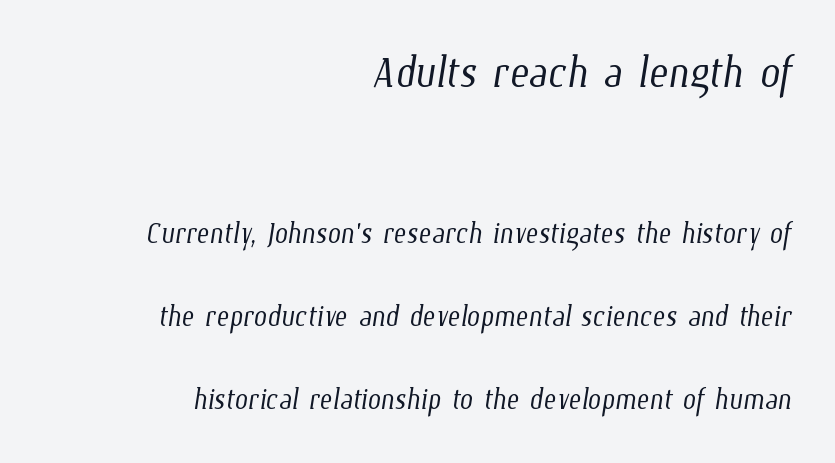
{"bold": "no", "weight": "light", "width": "condensed", "stroke_contrast": "low", "x_height": "medium", "monospaced": "no", "underline": "no", "align": "right", "line_spacing": "loose", "line_spacing_ratio": 2.18, "letter_spacing": "normal", "letter_spacing_em": 0.0, "larger_block": "first", "size_ratio": 1.5, "glyph_px": 57}
